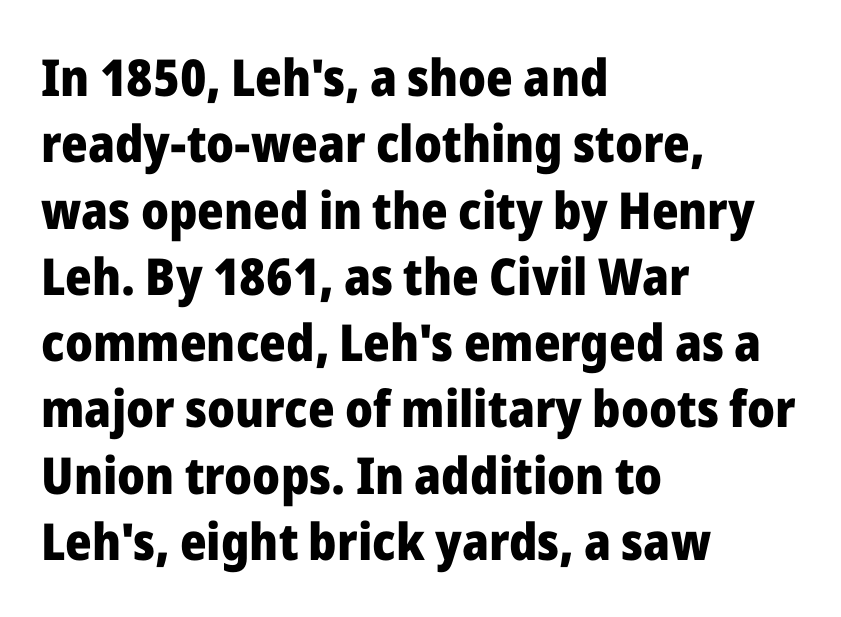
The image shows 51 px heavy sans-serif type, upright; set left-aligned, normal line spacing (1.3x), normal letter spacing, not underlined; low stroke contrast and a medium x-height.
